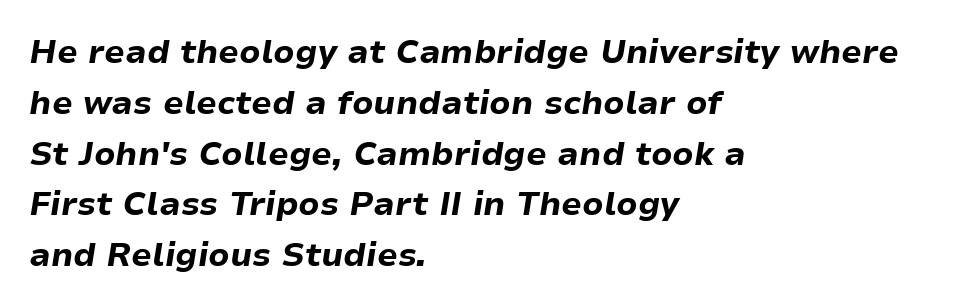
The image shows 33 px bold type, italic (leaning right); set left-aligned, normal line spacing (1.54x), normal letter spacing, not underlined; low stroke contrast and a medium x-height.
